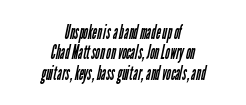
The image shows 20 px text type; set centered, tight line spacing (1.02x), normal letter spacing, not underlined.
